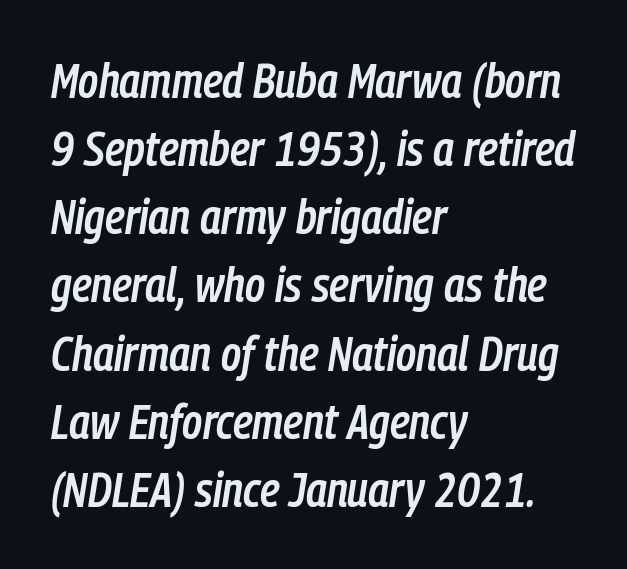
The rendering uses natural spacing where letterforms have individual widths. The rendering applies a slant to the glyphs. This rendering uses left alignment, leaving the right contour irregular. Does the weight exceed regular? Yes, but only to semibold. This rendering leaves character spacing at its baseline value.
